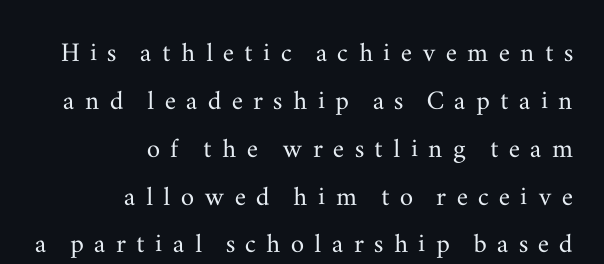
Q: Is the text italic (slanted)? A: No, it is upright.
Q: Is the typeface a serif or a sans-serif typeface? A: Serif.
Q: Is the text underlined? A: No.
Q: How is the paragraph aligned? A: Right-aligned.
Q: Is the spacing between letters normal or unusually wide? A: Unusually wide.
Q: Is the spacing between lines tight, normal or loose? A: Normal.
Q: Width (condensed, normal, or wide)? A: Wide.
Q: Stroke contrast? A: Medium.
Q: x-height? A: Small.
Q: Monospaced? A: No.
